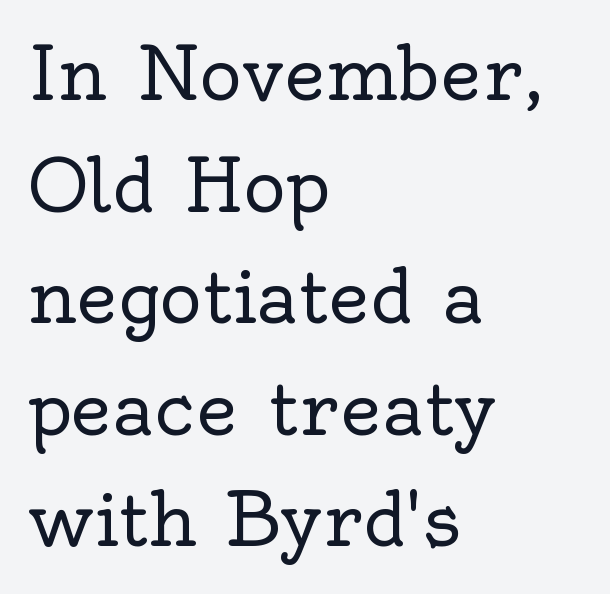
Q: Is the text bold? A: No.
Q: Is the text italic (slanted)? A: No, it is upright.
Q: Is the typeface a serif or a sans-serif typeface? A: Serif.
Q: Is the text underlined? A: No.
Q: How is the paragraph aligned? A: Left-aligned.
Q: Is the spacing between letters normal or unusually wide? A: Normal.
Q: Is the spacing between lines tight, normal or loose? A: Normal.
Q: Width (condensed, normal, or wide)? A: Normal.
Q: x-height? A: Small.
Q: Monospaced? A: No.
